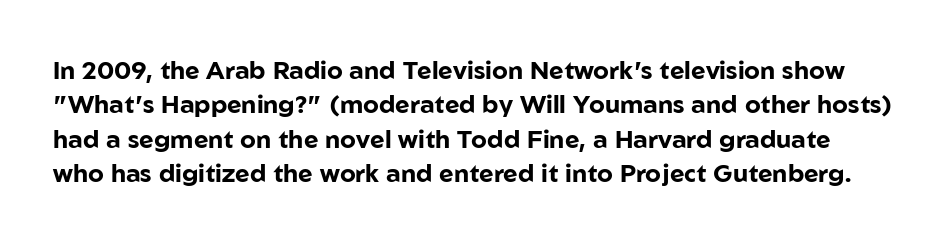
{"italic": "no", "bold": "yes", "underline": "no", "line_spacing": "normal", "line_spacing_ratio": 1.38, "letter_spacing": "normal", "letter_spacing_em": 0.0, "glyph_px": 25}
